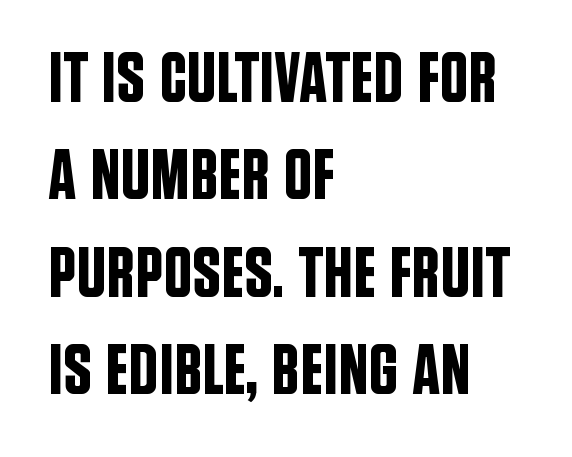
The image shows 71 px condensed sans-serif type, upright; set left-aligned, normal line spacing (1.37x), normal letter spacing, not underlined; low stroke contrast and a large x-height.
